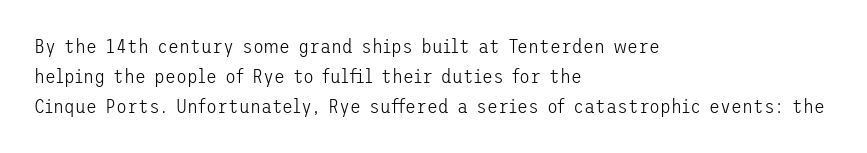
Q: Is the text bold? A: No.
Q: Is the text italic (slanted)? A: No, it is upright.
Q: Is the text underlined? A: No.
Q: How is the paragraph aligned? A: Left-aligned.
Q: Is the spacing between letters normal or unusually wide? A: Normal.
Q: Is the spacing between lines tight, normal or loose? A: Normal.
